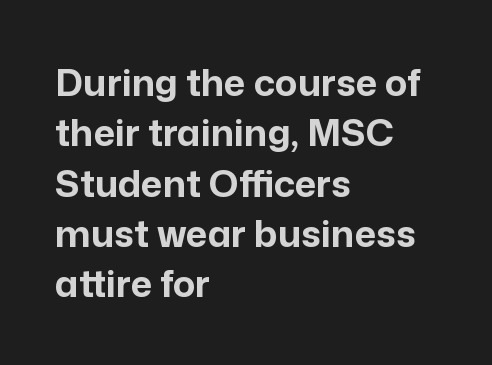
Q: Is the text bold? A: Yes.
Q: Is the text italic (slanted)? A: No, it is upright.
Q: Is the typeface a serif or a sans-serif typeface? A: Sans-serif.
Q: Is the text underlined? A: No.
Q: How is the paragraph aligned? A: Left-aligned.
Q: Is the spacing between letters normal or unusually wide? A: Normal.
Q: Is the spacing between lines tight, normal or loose? A: Normal.
Q: Width (condensed, normal, or wide)? A: Normal.
Q: Stroke contrast? A: Low.
Q: x-height? A: Medium.
Q: Monospaced? A: No.
